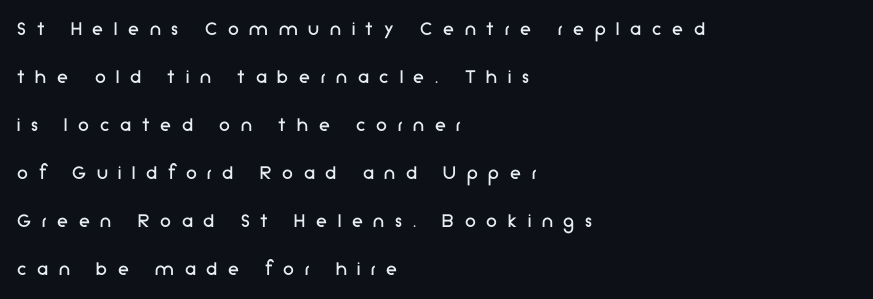
The image shows 22 px text type, upright; set left-aligned, loose line spacing (2.18x), unusually wide letter spacing (+0.49 em), not underlined.
